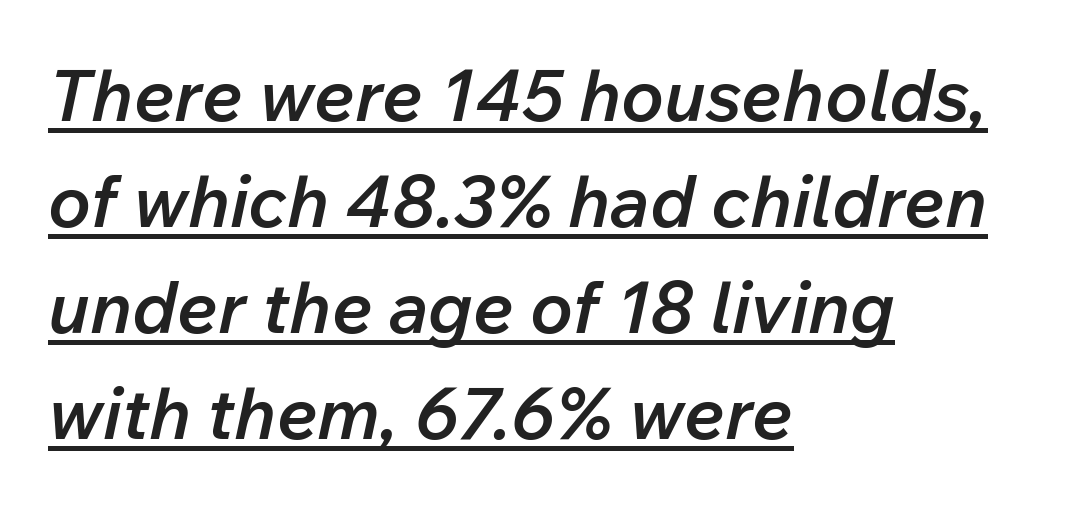
The image shows 72 px semibold type, italic (leaning right); set left-aligned, normal line spacing (1.47x), normal letter spacing, underlined; low stroke contrast and a medium x-height.
